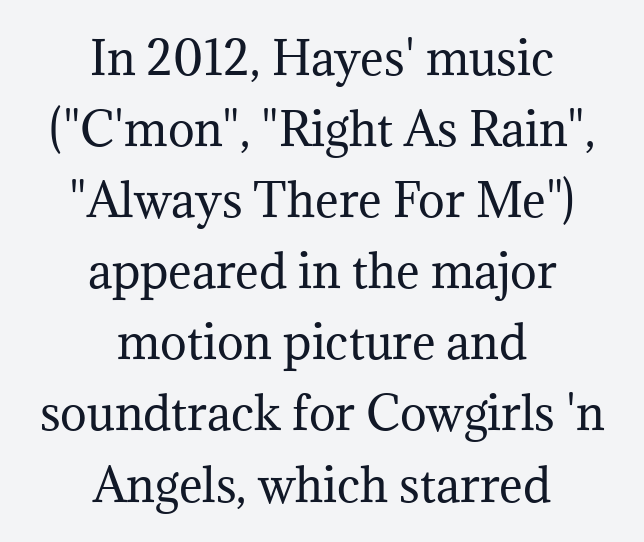
Q: Is the text bold? A: No.
Q: Is the text italic (slanted)? A: No, it is upright.
Q: Is the typeface a serif or a sans-serif typeface? A: Serif.
Q: Is the text underlined? A: No.
Q: How is the paragraph aligned? A: Centered.
Q: Is the spacing between letters normal or unusually wide? A: Normal.
Q: Is the spacing between lines tight, normal or loose? A: Normal.
Q: Width (condensed, normal, or wide)? A: Normal.
Q: Stroke contrast? A: Medium.
Q: x-height? A: Medium.
Q: Monospaced? A: No.
